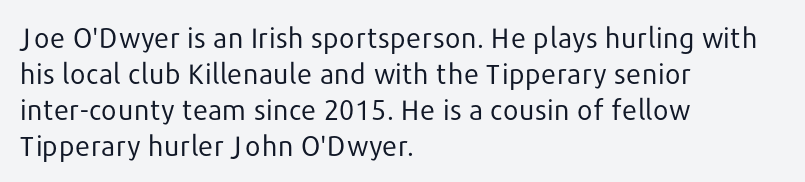
Looks like regular typesetting: each glyph gets only the width it needs. Compared with a typical body face, this is equally light or lighter still. Regarding leading, the lines here are spaced in the standard way. Short and long lines alike share a common starting point at left. Regarding serifs, this sample does without them.
